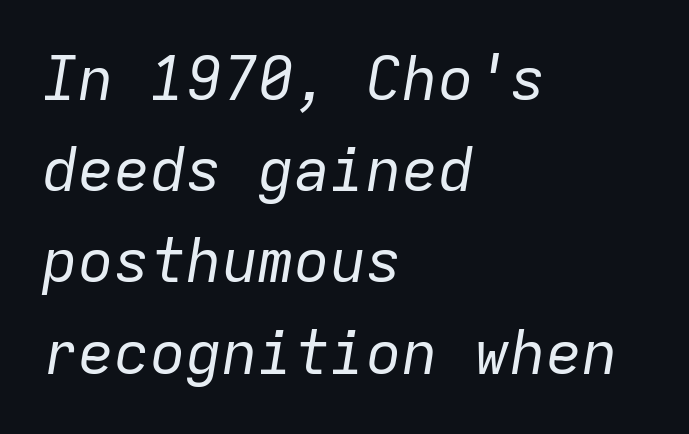
Q: Is the text bold? A: No.
Q: Is the text italic (slanted)? A: Yes, it leans right by about 9 degrees.
Q: Is the text underlined? A: No.
Q: How is the paragraph aligned? A: Left-aligned.
Q: Is the spacing between letters normal or unusually wide? A: Normal.
Q: Is the spacing between lines tight, normal or loose? A: Normal.
Q: Width (condensed, normal, or wide)? A: Normal.
Q: Stroke contrast? A: Low.
Q: x-height? A: Medium.
Q: Monospaced? A: Yes.
